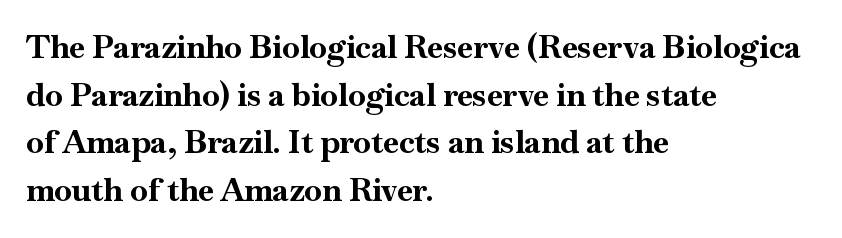
Q: Is the text bold? A: Yes.
Q: Is the text italic (slanted)? A: No, it is upright.
Q: Is the typeface a serif or a sans-serif typeface? A: Serif.
Q: Is the text underlined? A: No.
Q: How is the paragraph aligned? A: Left-aligned.
Q: Is the spacing between letters normal or unusually wide? A: Normal.
Q: Is the spacing between lines tight, normal or loose? A: Normal.
Q: Width (condensed, normal, or wide)? A: Normal.
Q: Stroke contrast? A: High.
Q: x-height? A: Small.
Q: Monospaced? A: No.
